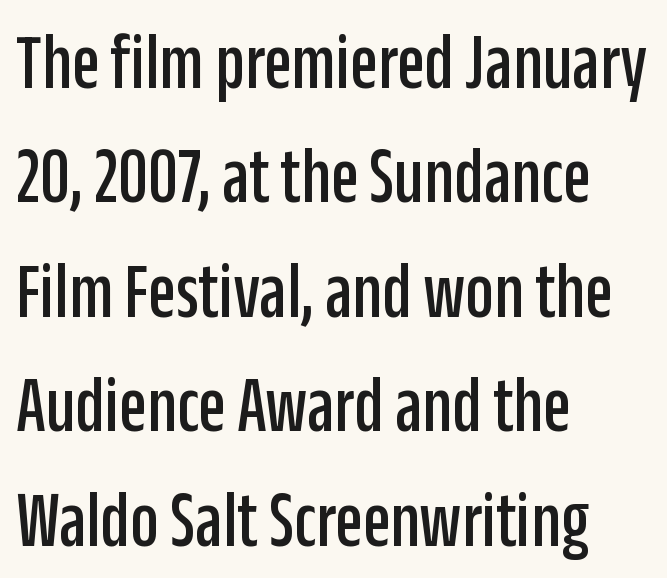
Note: no serifs on the glyphs. The face used here is rendered with its standard letterfit. The face used here is proportionally spaced, like ordinary book or web type. Rendered with straight, roman letterforms. Quick note: interline space is typical. Leftover space on each line is placed entirely after the last word.
